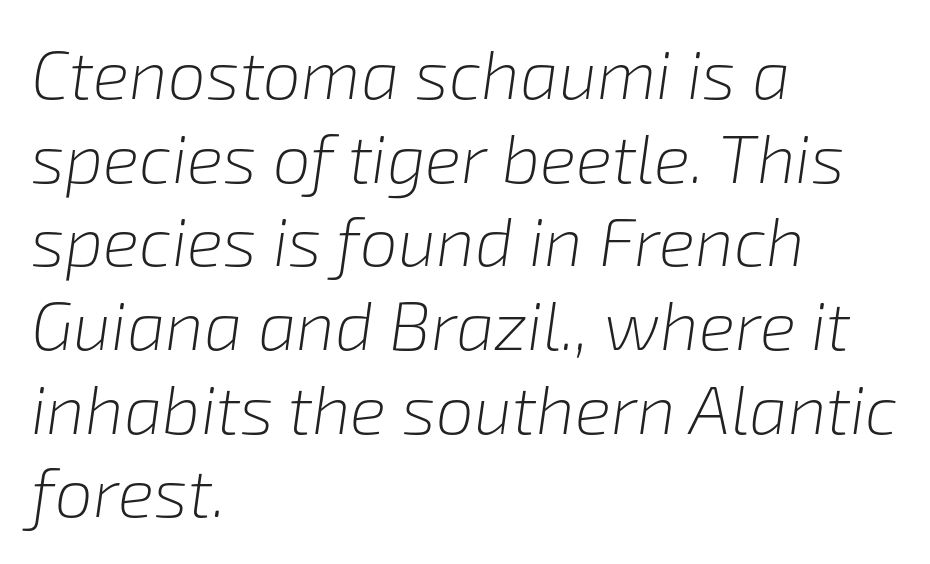
Q: Is the text bold? A: No.
Q: Is the text italic (slanted)? A: Yes, it leans right by about 8 degrees.
Q: Is the text underlined? A: No.
Q: How is the paragraph aligned? A: Left-aligned.
Q: Is the spacing between letters normal or unusually wide? A: Normal.
Q: Width (condensed, normal, or wide)? A: Normal.
Q: Stroke contrast? A: Low.
Q: x-height? A: Medium.
Q: Monospaced? A: No.
